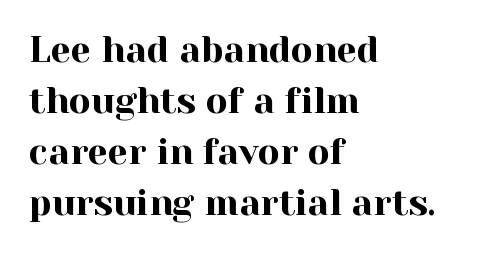
The image shows 36 px serif type, upright; set left-aligned, normal line spacing (1.42x), normal letter spacing, not underlined; a medium x-height.
